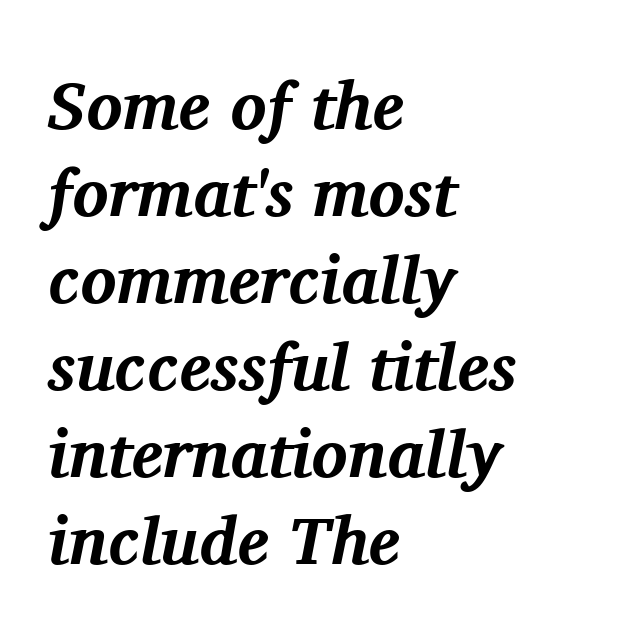
The image shows 67 px bold serif type, italic (leaning right); set left-aligned, normal line spacing (1.3x), normal letter spacing, not underlined; medium stroke contrast and a medium x-height.
